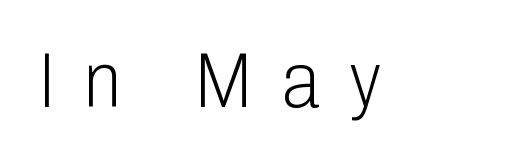
The image shows 78 px light, condensed sans-serif type, upright; set unusually wide letter spacing (+0.37 em), not underlined; low stroke contrast and a medium x-height.
